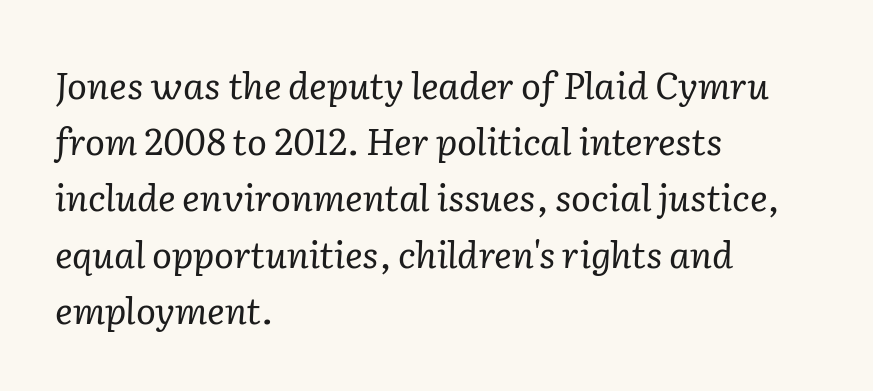
The image shows 37 px regular-weight serif type, italic (leaning right); set left-aligned, normal line spacing (1.52x), normal letter spacing, not underlined; low stroke contrast and a medium x-height.
